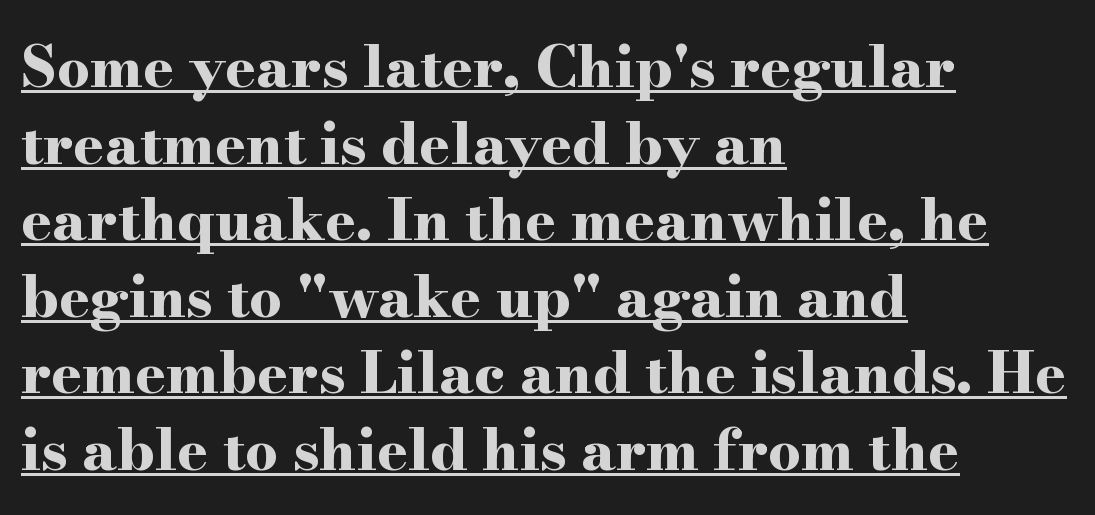
A typesetter would mark this as roman, not italic. A typesetter would call this proportional, since set widths differ per character. The gaps between neighbouring characters are ordinary and unremarkable. This sample carries an underscore along the baseline area.
